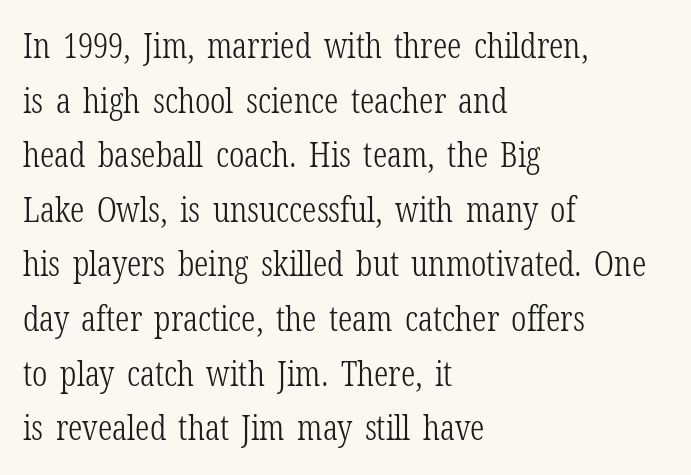
Q: Is the text bold? A: No.
Q: Is the text italic (slanted)? A: No, it is upright.
Q: Is the typeface a serif or a sans-serif typeface? A: Serif.
Q: Is the text underlined? A: No.
Q: How is the paragraph aligned? A: Left-aligned.
Q: Is the spacing between letters normal or unusually wide? A: Normal.
Q: Is the spacing between lines tight, normal or loose? A: Normal.
Q: Width (condensed, normal, or wide)? A: Condensed.
Q: Stroke contrast? A: Low.
Q: x-height? A: Medium.
Q: Monospaced? A: No.
